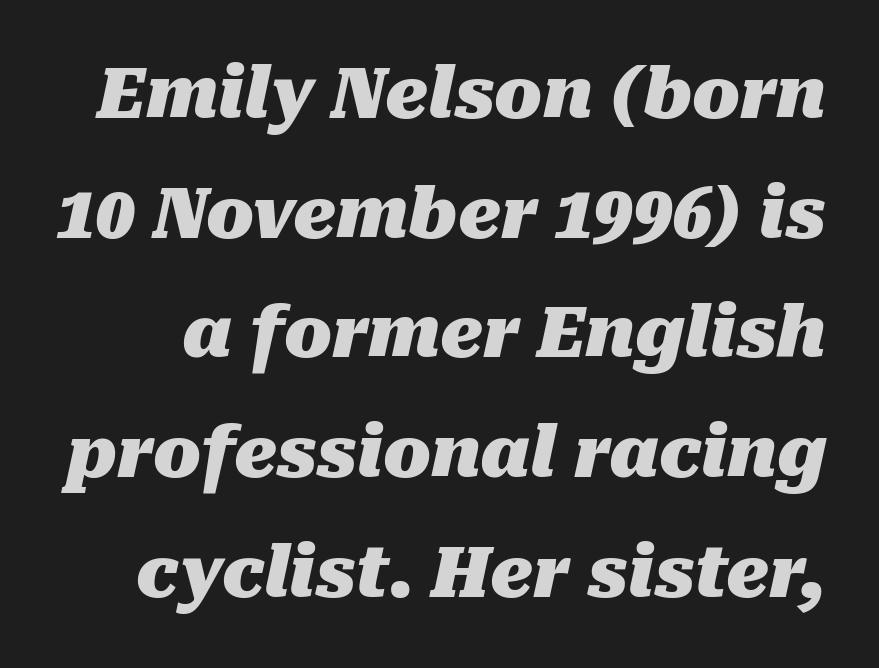
Q: Is the text bold? A: Yes.
Q: Is the text italic (slanted)? A: Yes, it leans right by about 10 degrees.
Q: Is the text underlined? A: No.
Q: Is the spacing between letters normal or unusually wide? A: Normal.
Q: Width (condensed, normal, or wide)? A: Normal.
Q: Stroke contrast? A: Medium.
Q: x-height? A: Medium.
Q: Monospaced? A: No.
